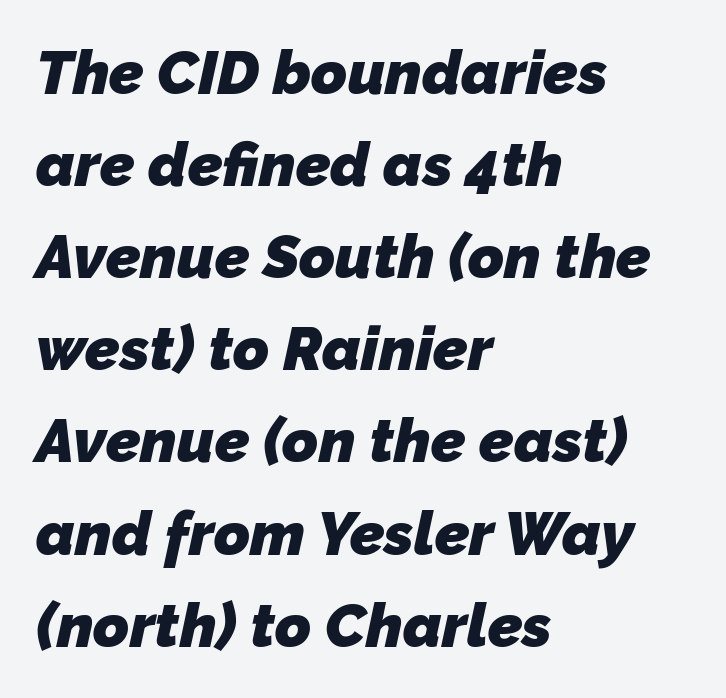
{"serif": "no", "bold": "yes", "weight": "heavy", "width": "normal", "stroke_contrast": "low", "x_height": "medium", "monospaced": "no", "underline": "no", "align": "left", "line_spacing": "normal", "line_spacing_ratio": 1.51, "letter_spacing": "normal", "letter_spacing_em": 0.0, "glyph_px": 61}
